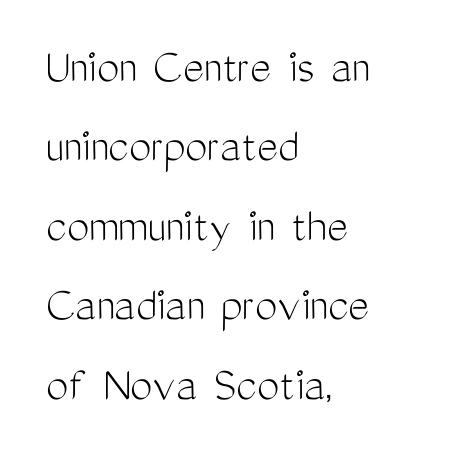
Q: Is the text bold? A: No.
Q: Is the text italic (slanted)? A: No, it is upright.
Q: Is the typeface a serif or a sans-serif typeface? A: Sans-serif.
Q: Is the text underlined? A: No.
Q: How is the paragraph aligned? A: Left-aligned.
Q: Is the spacing between letters normal or unusually wide? A: Normal.
Q: Is the spacing between lines tight, normal or loose? A: Normal.
Q: Width (condensed, normal, or wide)? A: Condensed.
Q: Stroke contrast? A: Medium.
Q: x-height? A: Medium.
Q: Monospaced? A: No.
